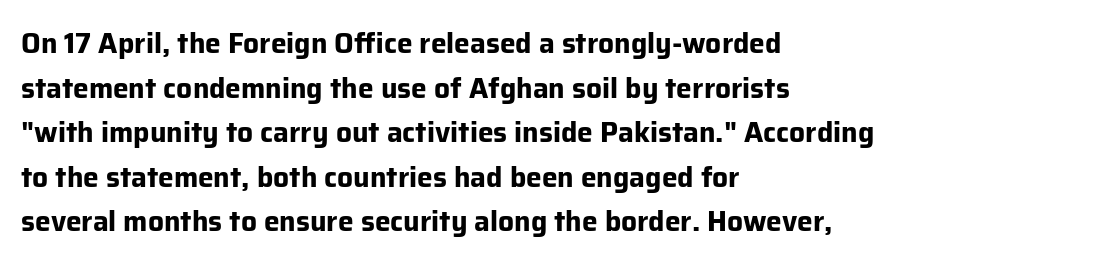
Here the glyphs are tracked normally, forming tight word shapes. On the weight axis this lands at bold, roughly 700. The type sits square on the baseline with zero lean. This rendering employs a face without finishing strokes, i.e., a sans-serif. Note the varied advance widths — an 'i' is clearly narrower than an 'm'. Baseline-to-baseline distance is the conventional proportion of letter height.
